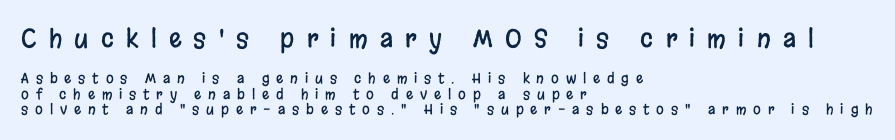
Q: Is the text italic (slanted)? A: No, it is upright.
Q: Is the text underlined? A: No.
Q: How is the paragraph aligned? A: Left-aligned.
Q: Is the spacing between letters normal or unusually wide? A: Unusually wide.
Q: Is the spacing between lines tight, normal or loose? A: Tight.
Q: Which block of text is set in a larger size, the first (top) or the second (bottom)? A: The first (top) one.
